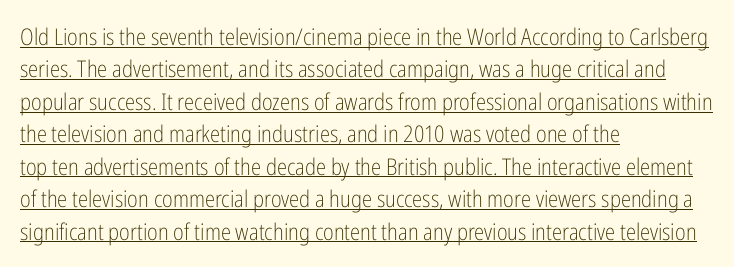
Q: Is the text bold? A: No.
Q: Is the text italic (slanted)? A: No, it is upright.
Q: Is the text underlined? A: Yes.
Q: How is the paragraph aligned? A: Left-aligned.
Q: Is the spacing between letters normal or unusually wide? A: Normal.
Q: Is the spacing between lines tight, normal or loose? A: Normal.
